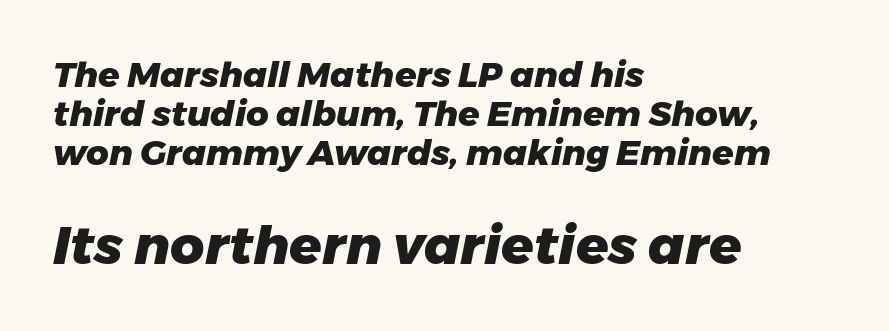
Q: Is the text bold? A: Yes.
Q: Is the text italic (slanted)? A: Yes, it leans right by about 11 degrees.
Q: Is the text underlined? A: No.
Q: How is the paragraph aligned? A: Left-aligned.
Q: Is the spacing between letters normal or unusually wide? A: Normal.
Q: Is the spacing between lines tight, normal or loose? A: Tight.
Q: Which block of text is set in a larger size, the first (top) or the second (bottom)? A: The second (bottom) one.
Q: Width (condensed, normal, or wide)? A: Normal.
Q: Stroke contrast? A: Low.
Q: x-height? A: Medium.
Q: Monospaced? A: No.
